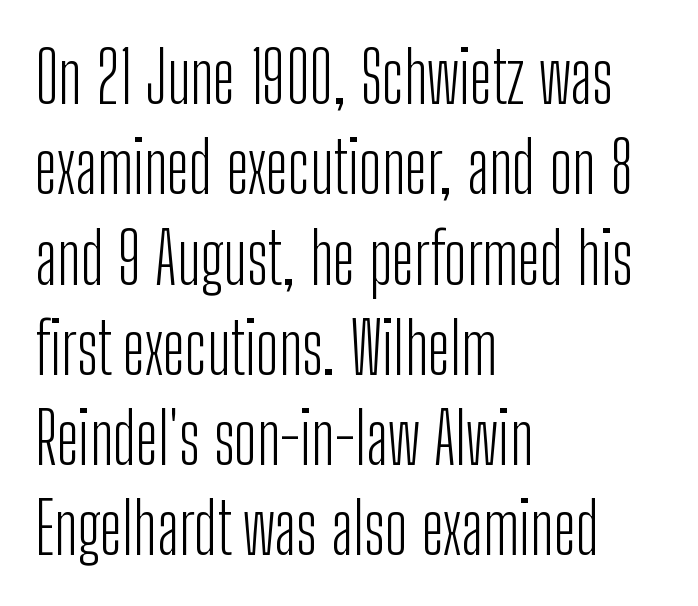
{"serif": "no", "italic": "no", "bold": "no", "weight": "light", "width": "condensed", "stroke_contrast": "low", "x_height": "medium", "monospaced": "no", "underline": "no", "align": "left", "line_spacing": "normal", "line_spacing_ratio": 1.29, "letter_spacing": "normal", "letter_spacing_em": 0.0, "glyph_px": 70}
